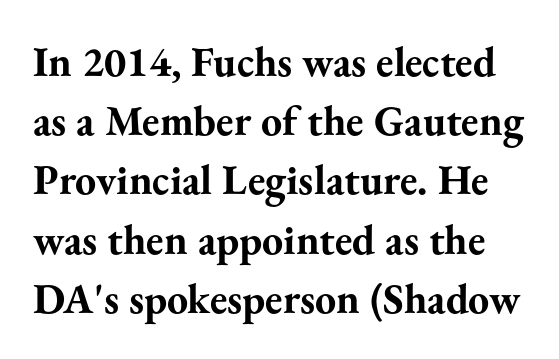
Q: Is the text bold? A: Yes.
Q: Is the text italic (slanted)? A: No, it is upright.
Q: Is the typeface a serif or a sans-serif typeface? A: Serif.
Q: Is the text underlined? A: No.
Q: Is the spacing between letters normal or unusually wide? A: Normal.
Q: Is the spacing between lines tight, normal or loose? A: Normal.
Q: Width (condensed, normal, or wide)? A: Normal.
Q: Stroke contrast? A: Medium.
Q: x-height? A: Small.
Q: Monospaced? A: No.
